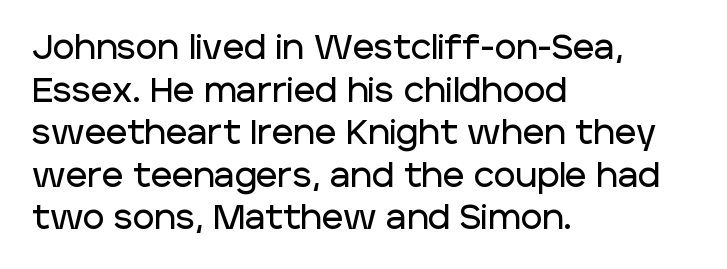
The image shows 33 px sans-serif type, upright; set left-aligned, normal line spacing (1.29x), normal letter spacing, not underlined; low stroke contrast and a large x-height.
